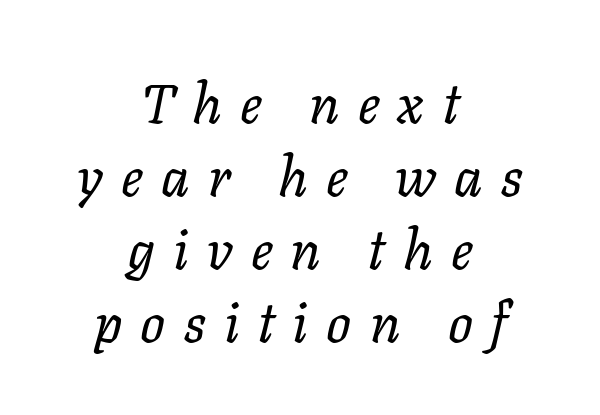
The image shows 55 px regular-weight type, italic (leaning right); set centered, normal line spacing (1.33x), unusually wide letter spacing (+0.33 em), not underlined; low stroke contrast and a medium x-height.
